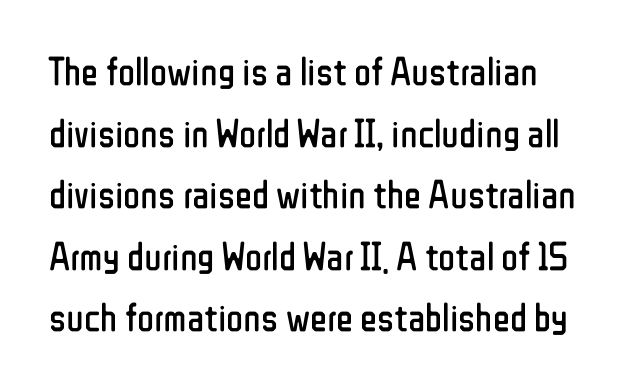
{"serif": "no", "italic": "no", "bold": "no", "weight": "regular", "width": "condensed", "stroke_contrast": "low", "x_height": "medium", "monospaced": "no", "underline": "no", "line_spacing": "normal", "line_spacing_ratio": 1.54, "letter_spacing": "normal", "letter_spacing_em": 0.0, "glyph_px": 40}
